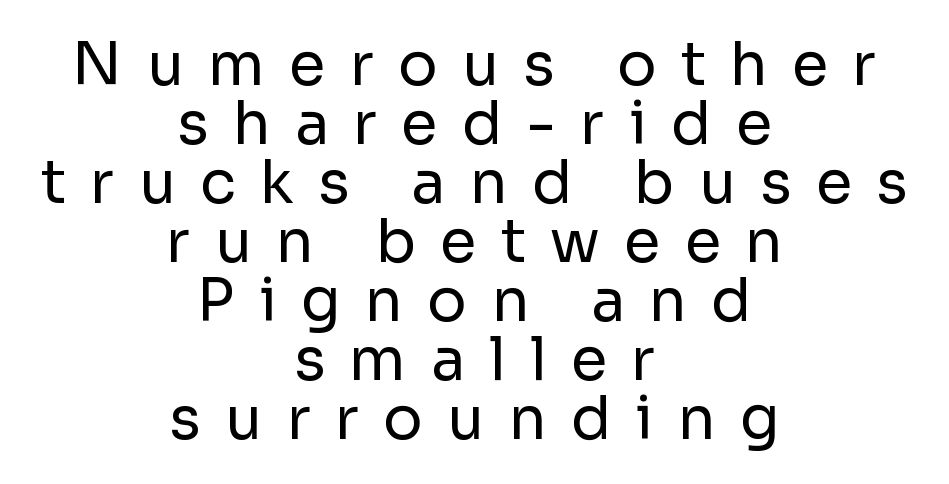
The image shows 59 px regular-weight sans-serif type, upright; set centered, tight line spacing (1.0x), unusually wide letter spacing (+0.41 em), not underlined; low stroke contrast and a medium x-height.
